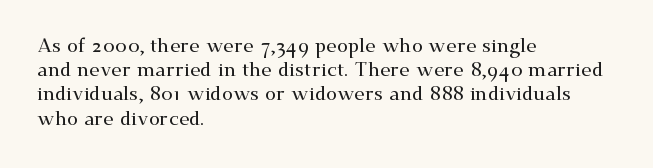
Q: Is the text italic (slanted)? A: No, it is upright.
Q: Is the text underlined? A: No.
Q: How is the paragraph aligned? A: Left-aligned.
Q: Is the spacing between letters normal or unusually wide? A: Normal.
